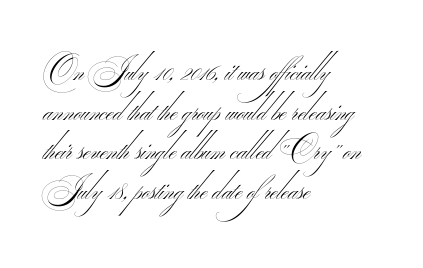
The image shows 31 px thin, wide sans-serif type; set left-aligned, normal line spacing (1.28x), normal letter spacing, not underlined; medium stroke contrast.
